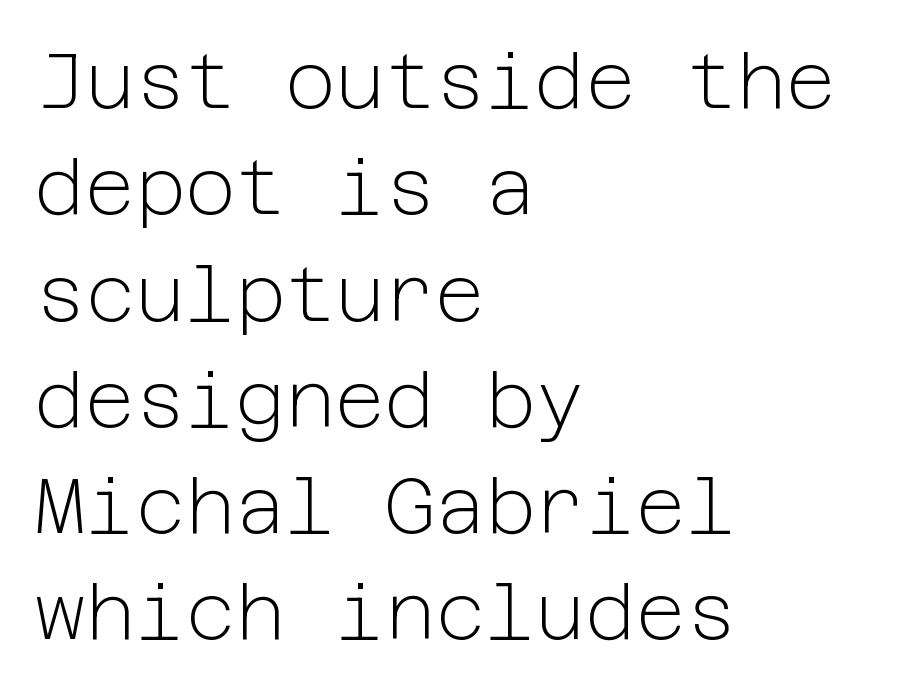
The space beneath each line is pristine and unruled. Does extra space separate the letters? No, they use regular spacing. The space between consecutive lines is moderate. Summary of weight: not heavy and not bold. The setting favours the left margin, as ordinary paragraphs usually do. Unlike italic type, these characters show no tilt at all.
